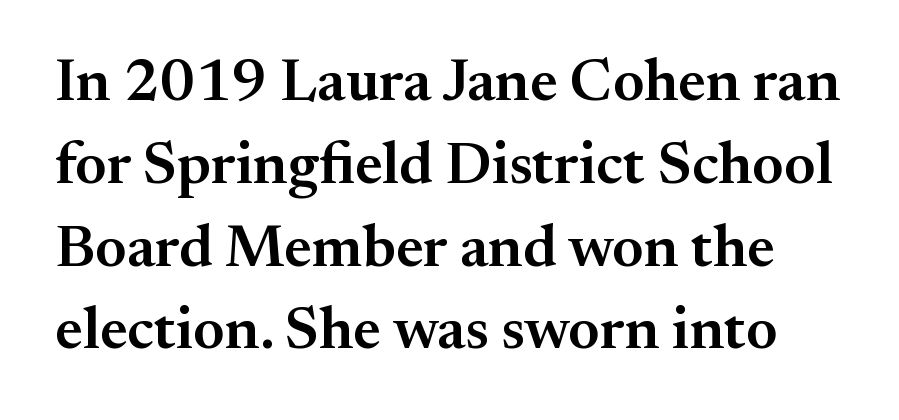
What's the leading like? Ordinary, nothing unusual. Rendered with straight, roman letterforms. Spacing verdict: proportional, widths tailored to each character. A bare baseline throughout the passage. Firm but not heavy-handed strokes: this text is semibold. Typographically, this falls in the serif category.
